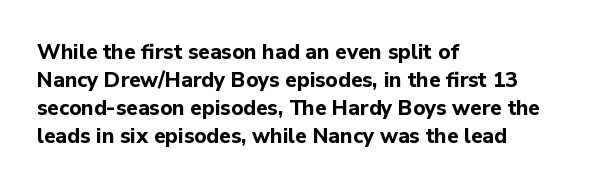
The image shows 21 px bold type, upright; set left-aligned, normal line spacing (1.34x), normal letter spacing, not underlined.
